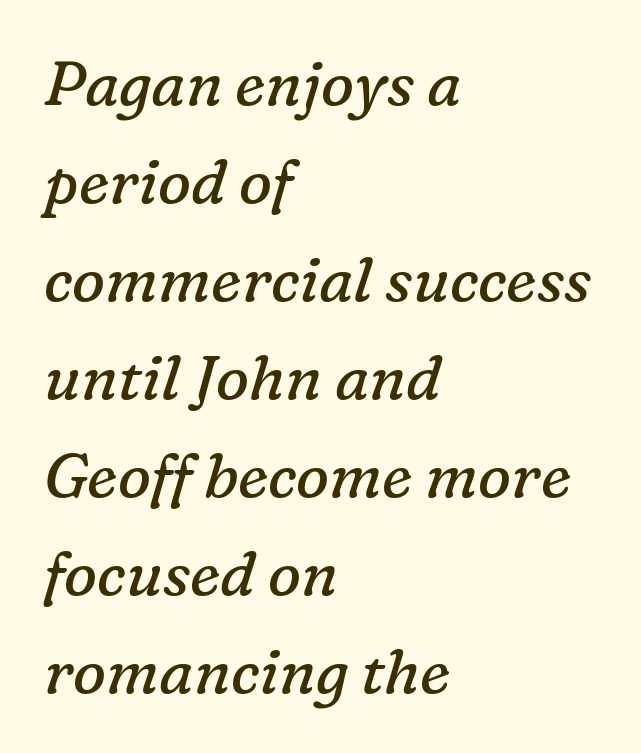
The image shows 62 px regular-weight serif type, italic (leaning right); set left-aligned, normal line spacing (1.58x), normal letter spacing, not underlined; low stroke contrast and a medium x-height.
